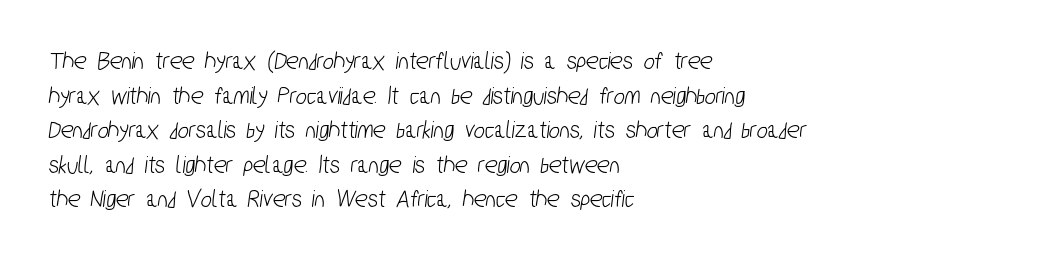
Vertically, the passage feels balanced, rows spaced as you'd expect. Unmarked baselines from the first word to the last. If you drew a ruler down the left edge, every line would touch it. The passage shown has conventional tracking throughout.
